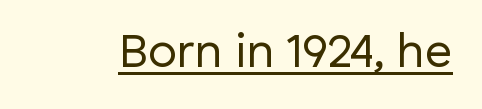
Q: Is the text bold? A: No.
Q: Is the text italic (slanted)? A: No, it is upright.
Q: Is the typeface a serif or a sans-serif typeface? A: Sans-serif.
Q: Is the text underlined? A: Yes.
Q: Is the spacing between letters normal or unusually wide? A: Normal.
Q: Width (condensed, normal, or wide)? A: Normal.
Q: Stroke contrast? A: Low.
Q: x-height? A: Medium.
Q: Monospaced? A: No.
